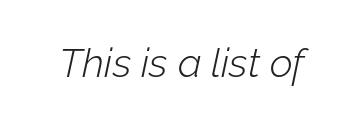
{"italic": "yes", "lean": "right", "slant_degrees": 12, "bold": "no", "weight": "light", "width": "normal", "stroke_contrast": "low", "x_height": "medium", "monospaced": "no", "underline": "no", "letter_spacing": "normal", "letter_spacing_em": 0.0, "glyph_px": 40}
